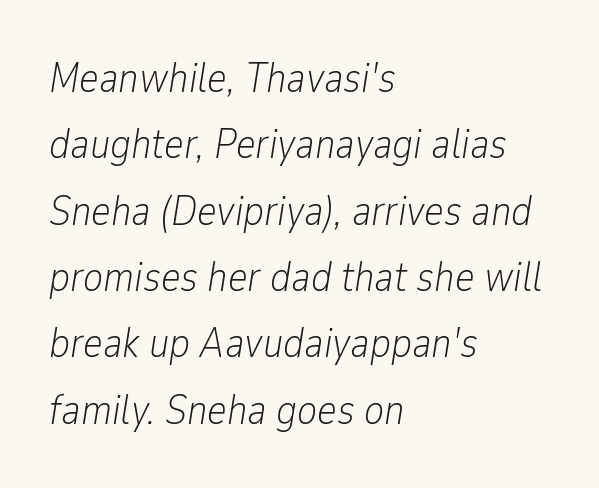
The image shows 42 px light, condensed type, italic (leaning right); set left-aligned, normal line spacing (1.58x), normal letter spacing, not underlined; low stroke contrast and a medium x-height.
